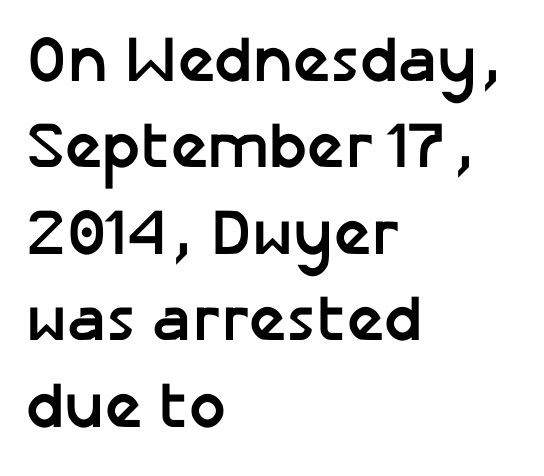
There is no visible air inserted between adjacent glyphs. Rendered with straight, roman letterforms. Words float on clear page, feet unadorned. Is this a sans? Yes — the strokes have no serifs.
